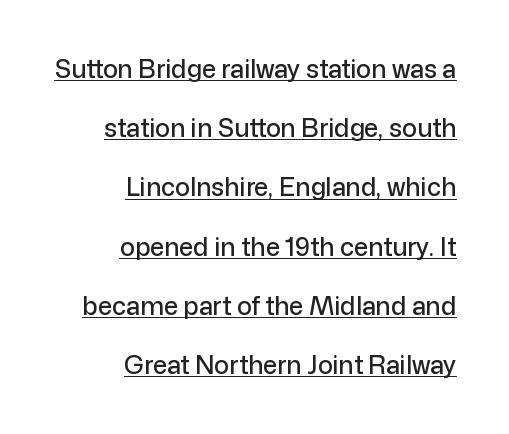
In terms of leading, this rendering errs on the spacious side. The lettering stays uniformly vertical, giving the passage a roman look. The lines are quadded right. These lines keep a tight, regular rhythm from letter to letter.
